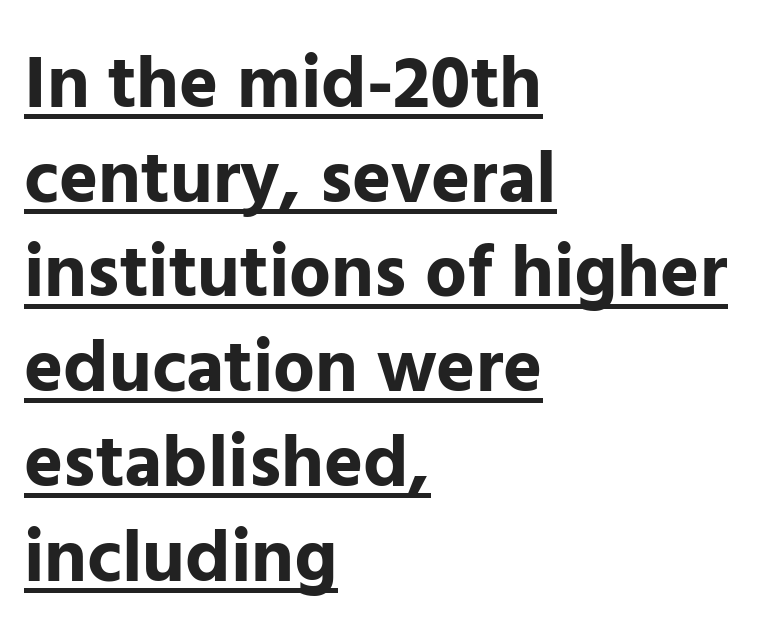
The image shows 74 px bold sans-serif type, upright; set left-aligned, normal line spacing (1.28x), normal letter spacing, underlined; low stroke contrast and a medium x-height.
